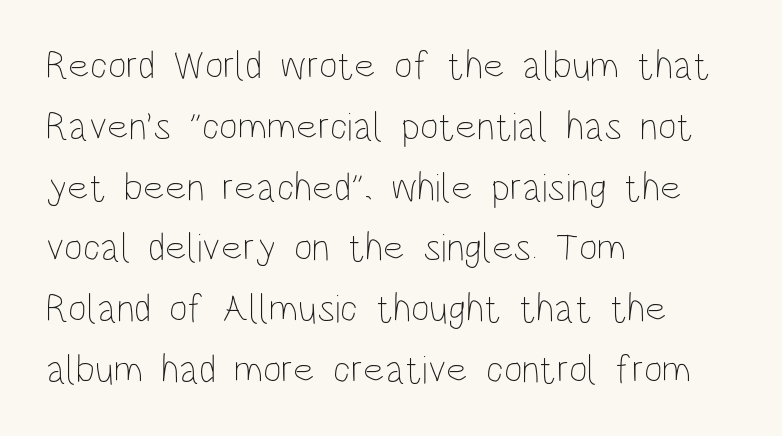
The image shows 40 px thin, condensed type, upright; set left-aligned, normal line spacing (1.52x), normal letter spacing, not underlined; low stroke contrast and a large x-height.
